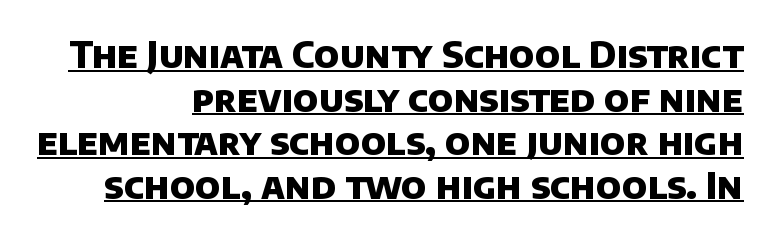
The image shows 36 px heavy sans-serif type; set right-aligned, line spacing 1.21x, normal letter spacing, underlined; low stroke contrast and a large x-height.
